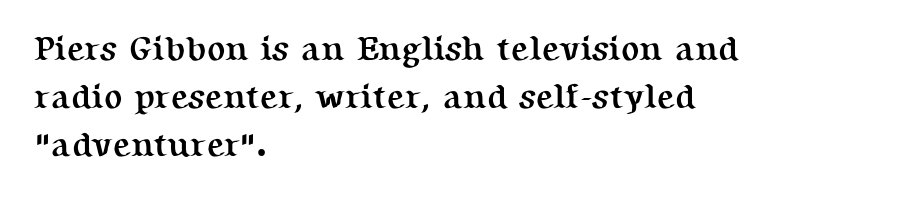
The image shows 34 px semibold serif type, upright; set left-aligned, normal line spacing (1.41x), normal letter spacing, not underlined; medium stroke contrast and a medium x-height.
